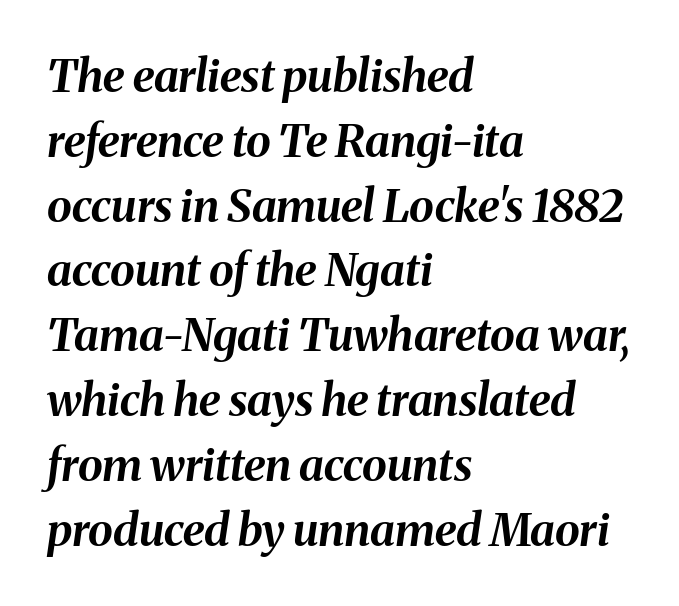
Q: Is the text bold? A: Yes.
Q: Is the text italic (slanted)? A: Yes, it leans right by about 8 degrees.
Q: Is the text underlined? A: No.
Q: How is the paragraph aligned? A: Left-aligned.
Q: Is the spacing between letters normal or unusually wide? A: Normal.
Q: Is the spacing between lines tight, normal or loose? A: Normal.
Q: Width (condensed, normal, or wide)? A: Normal.
Q: Stroke contrast? A: Medium.
Q: x-height? A: Medium.
Q: Monospaced? A: No.
